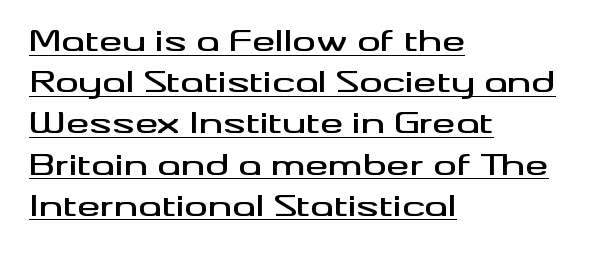
The image shows 29 px wide sans-serif type, upright; set left-aligned, normal line spacing (1.42x), normal letter spacing, underlined; medium stroke contrast and a small x-height.
